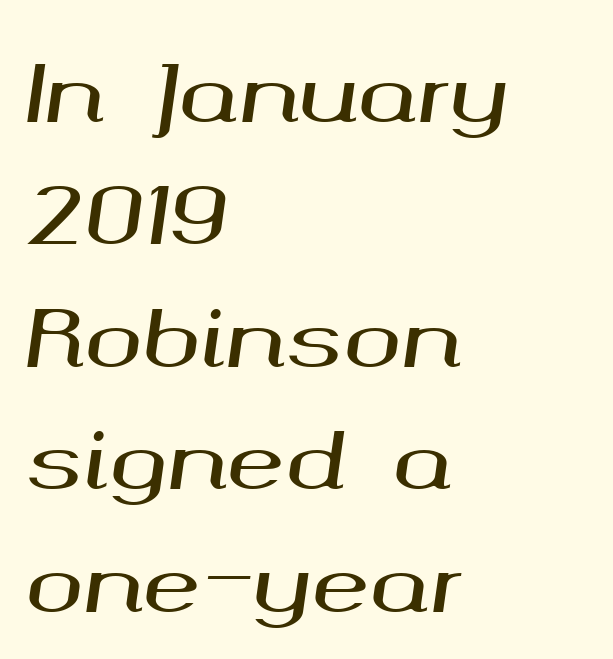
{"italic": "yes", "lean": "right", "slant_degrees": 8, "width": "wide", "stroke_contrast": "medium", "x_height": "medium", "monospaced": "no", "underline": "no", "align": "left", "line_spacing": "normal", "line_spacing_ratio": 1.57, "letter_spacing": "normal", "letter_spacing_em": 0.0, "glyph_px": 78}
